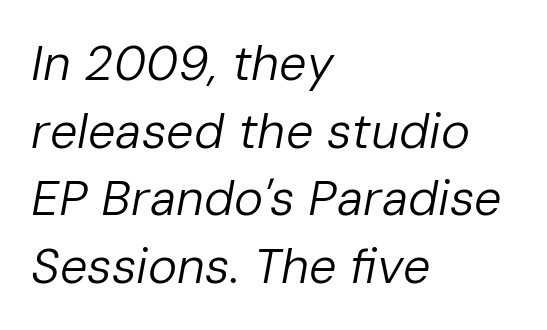
The image shows 49 px regular-weight type, italic (leaning right); set left-aligned, normal line spacing (1.38x), normal letter spacing, not underlined; low stroke contrast and a medium x-height.
